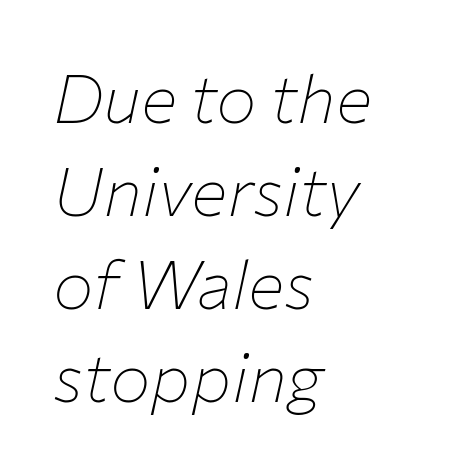
Q: Is the text bold? A: No.
Q: Is the text italic (slanted)? A: Yes, it leans right by about 12 degrees.
Q: Is the text underlined? A: No.
Q: How is the paragraph aligned? A: Left-aligned.
Q: Is the spacing between letters normal or unusually wide? A: Normal.
Q: Is the spacing between lines tight, normal or loose? A: Normal.
Q: Width (condensed, normal, or wide)? A: Normal.
Q: Stroke contrast? A: Low.
Q: x-height? A: Medium.
Q: Monospaced? A: No.
